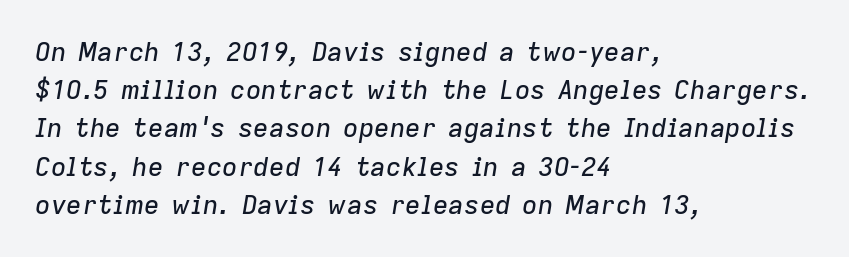
{"italic": "yes", "lean": "right", "slant_degrees": 9, "underline": "no", "align": "left", "line_spacing": "normal", "line_spacing_ratio": 1.47, "letter_spacing": "normal", "letter_spacing_em": 0.0, "glyph_px": 26}
